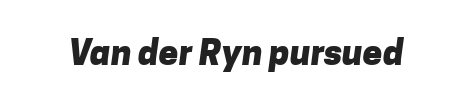
The image shows 35 px heavy sans-serif type; set normal letter spacing, not underlined; low stroke contrast and a medium x-height.
